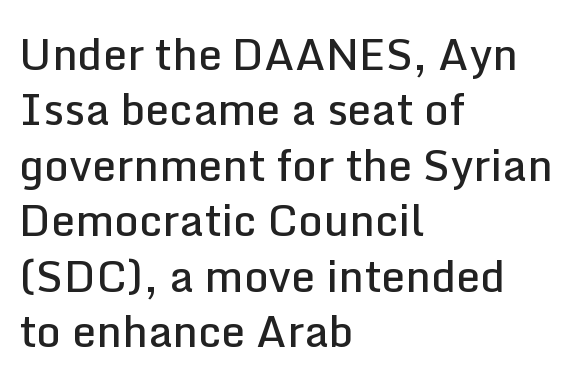
Descenders are the only things crossing below the line. Regular leading. This sample uses an upright cut, with every glyph sitting square on the baseline. The rendering anchors every line to the left-hand side. The glyphs in this specimen are sans serif. I'd describe the lettering as semibold — firm but not a full bold.
